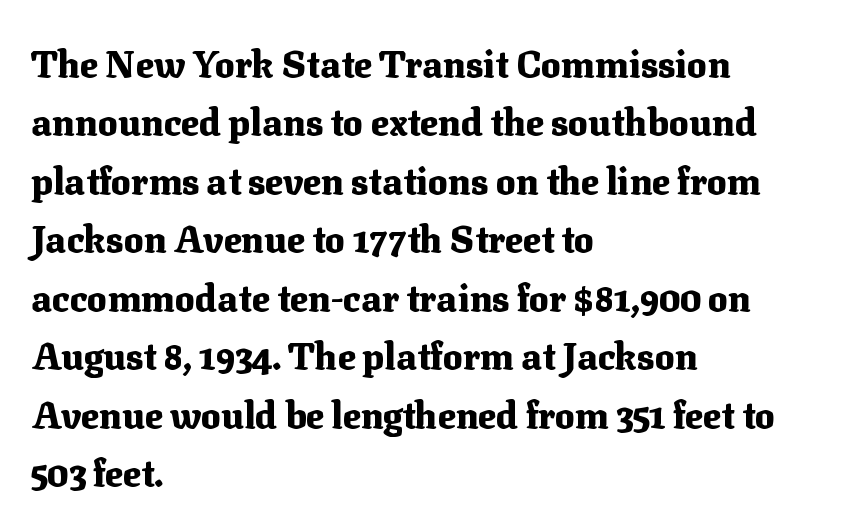
Q: Is the text bold? A: Yes.
Q: Is the text italic (slanted)? A: No, it is upright.
Q: Is the typeface a serif or a sans-serif typeface? A: Serif.
Q: Is the text underlined? A: No.
Q: How is the paragraph aligned? A: Left-aligned.
Q: Is the spacing between letters normal or unusually wide? A: Normal.
Q: Is the spacing between lines tight, normal or loose? A: Normal.
Q: Width (condensed, normal, or wide)? A: Normal.
Q: Stroke contrast? A: Medium.
Q: x-height? A: Medium.
Q: Monospaced? A: No.
